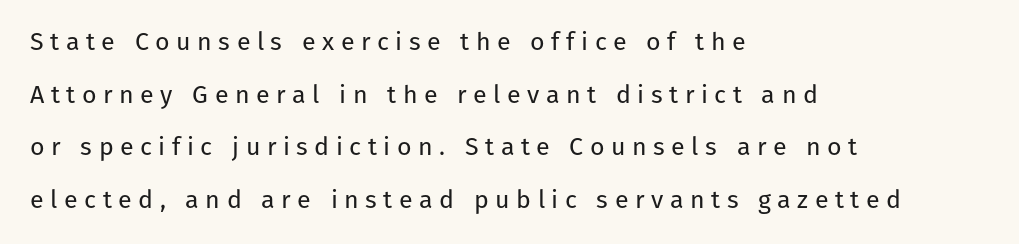
{"italic": "no", "bold": "no", "underline": "no", "align": "left", "line_spacing": "loose", "line_spacing_ratio": 2.11, "letter_spacing": "wide", "letter_spacing_em": 0.26, "glyph_px": 25}
